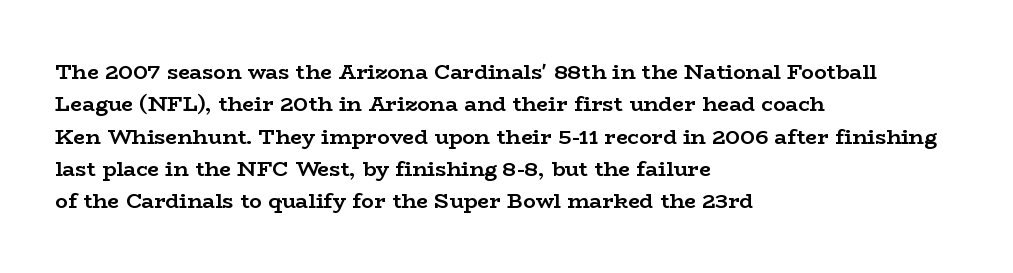
Q: Is the text bold? A: Yes.
Q: Is the text italic (slanted)? A: No, it is upright.
Q: Is the text underlined? A: No.
Q: How is the paragraph aligned? A: Left-aligned.
Q: Is the spacing between letters normal or unusually wide? A: Normal.
Q: Is the spacing between lines tight, normal or loose? A: Normal.
